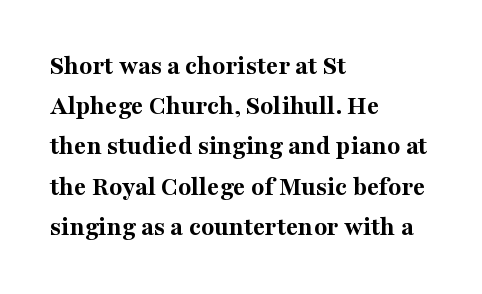
Q: Is the text bold? A: Yes.
Q: Is the text italic (slanted)? A: No, it is upright.
Q: Is the text underlined? A: No.
Q: How is the paragraph aligned? A: Left-aligned.
Q: Is the spacing between letters normal or unusually wide? A: Normal.
Q: Is the spacing between lines tight, normal or loose? A: Normal.
